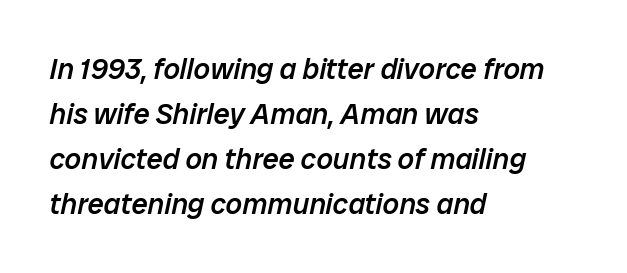
The image shows 29 px semibold type, italic (leaning right); set left-aligned, normal line spacing (1.55x), normal letter spacing, not underlined; low stroke contrast and a medium x-height.
